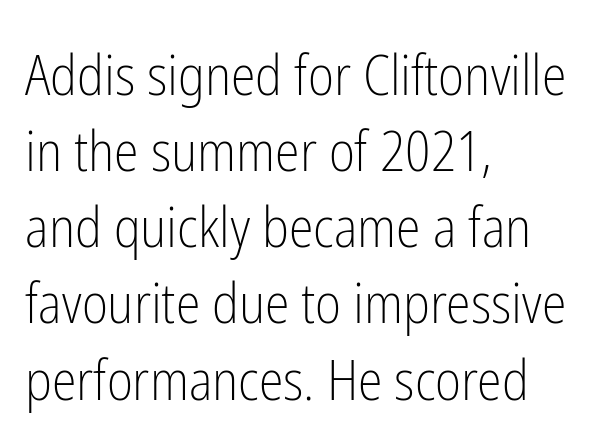
Layout note: lines flush left. Observe the absence of serifs on each vertical stroke in this sample. The characters are drawn with everyday or finer stroke widths. The space directly below the letters is spotless. Style check: upright.
